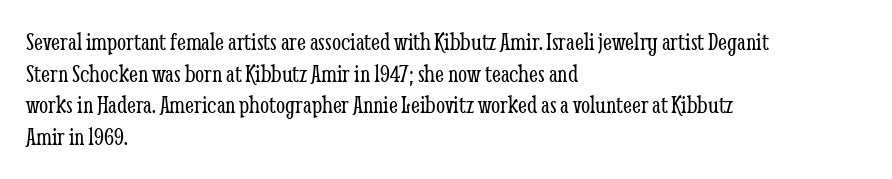
Nope, not italic — everything's standing straight. The font is comparable to plain body text, perhaps lighter. Inter-character spacing is left at the font's built-in metrics. The zone under the glyphs is completely vacant. These lines are set flush left with a ragged right edge.
